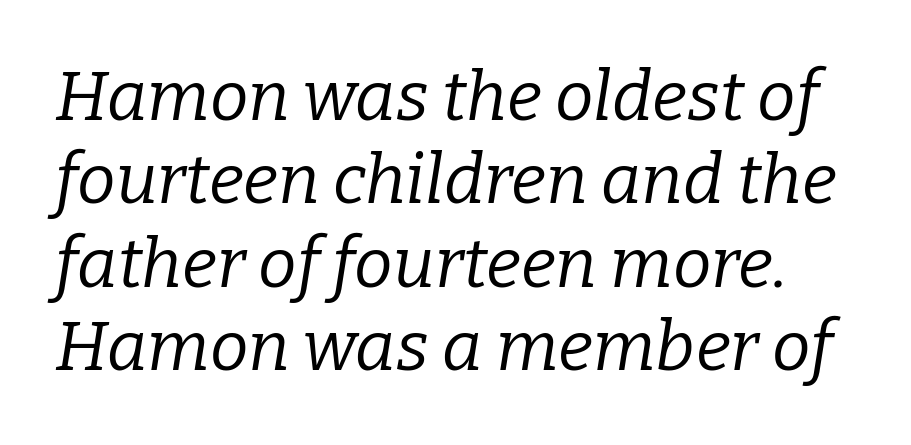
{"serif": "yes", "italic": "yes", "lean": "right", "slant_degrees": 9, "bold": "no", "weight": "regular", "width": "normal", "stroke_contrast": "low", "x_height": "medium", "monospaced": "no", "underline": "no", "line_spacing_ratio": 1.21, "letter_spacing": "normal", "letter_spacing_em": 0.0, "glyph_px": 69}
